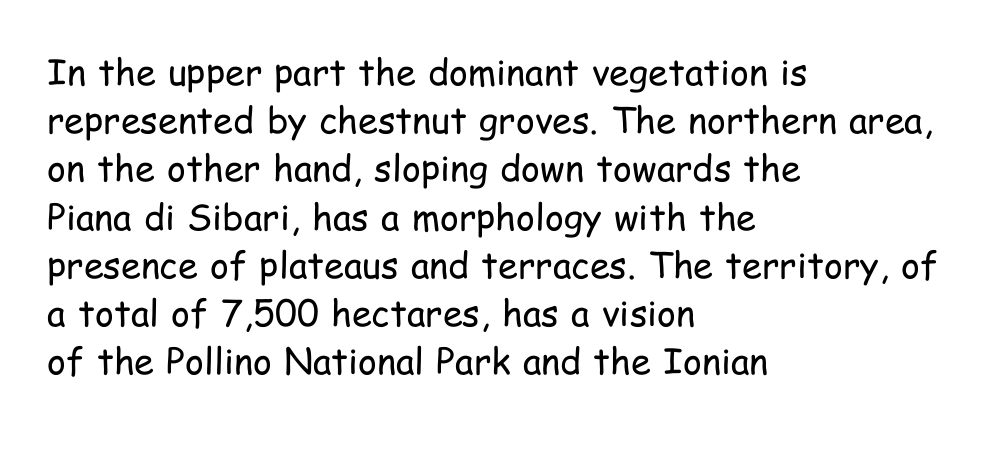
The image shows 36 px regular-weight, condensed sans-serif type, upright; set left-aligned, normal line spacing (1.34x), normal letter spacing, not underlined; low stroke contrast and a medium x-height.
